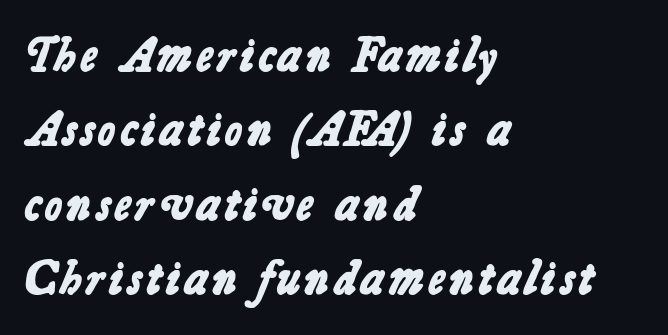
Each word holds together tightly as a unit, with standard inter-letter gaps. Each letter's strokes conclude bluntly, with no projecting serifs. The compositor pushed each line to the left boundary. How would I describe the line gaps? Plain and ordinary.
